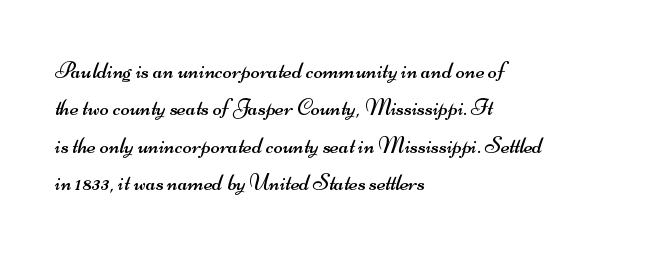
No letter is thick-stroked: the sample isn't bold. Descenders hang freely into open space. Leading: standard. Short note: letters normally spaced.
